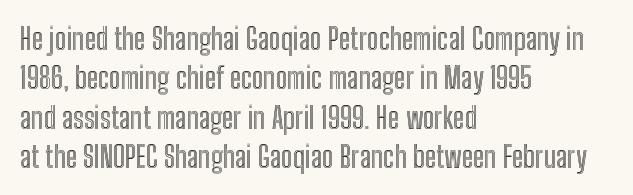
The image shows 30 px condensed type, upright; set left-aligned, normal line spacing (1.31x), normal letter spacing, not underlined; a medium x-height.
